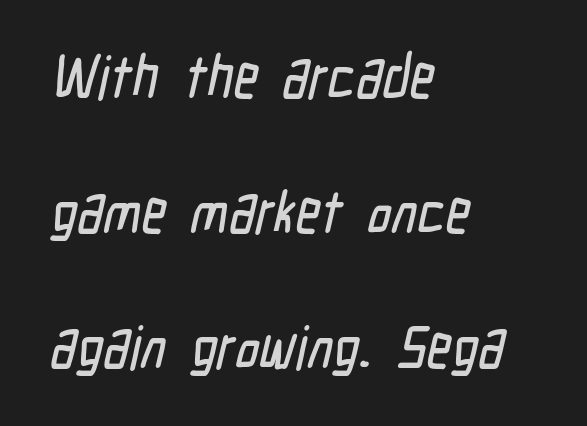
Nothing sits at the stroke ends, so this counts as sans-serif. Notice the wide empty band between every row — that's loose leading. This sample uses plain, unmodified letter spacing. The words here are not underlined.
